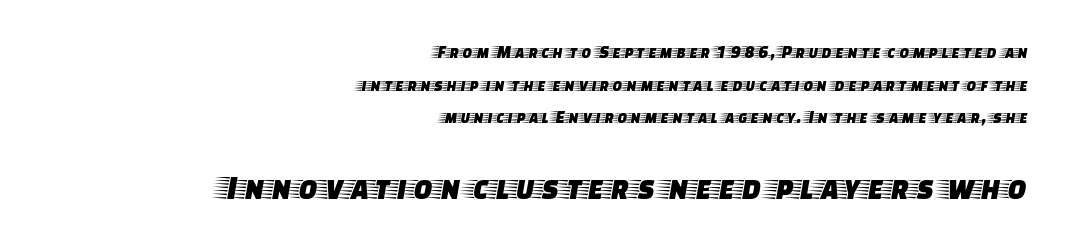
Q: Is the text italic (slanted)? A: Yes.
Q: Is the typeface a serif or a sans-serif typeface? A: Serif.
Q: Is the text underlined? A: No.
Q: How is the paragraph aligned? A: Right-aligned.
Q: Is the spacing between letters normal or unusually wide? A: Normal.
Q: Which block of text is set in a larger size, the first (top) or the second (bottom)? A: The second (bottom) one.
Q: Width (condensed, normal, or wide)? A: Wide.
Q: Stroke contrast? A: Low.
Q: x-height? A: Large.
Q: Monospaced? A: No.
